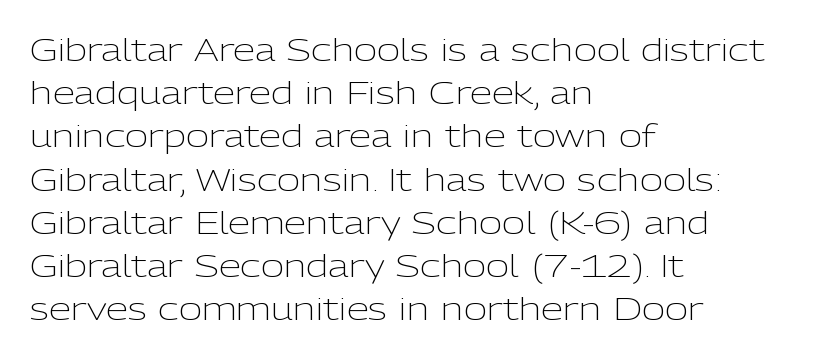
Q: Is the text bold? A: No.
Q: Is the text italic (slanted)? A: No, it is upright.
Q: Is the typeface a serif or a sans-serif typeface? A: Sans-serif.
Q: Is the text underlined? A: No.
Q: How is the paragraph aligned? A: Left-aligned.
Q: Is the spacing between letters normal or unusually wide? A: Normal.
Q: Is the spacing between lines tight, normal or loose? A: Normal.
Q: Width (condensed, normal, or wide)? A: Normal.
Q: Stroke contrast? A: Low.
Q: x-height? A: Medium.
Q: Monospaced? A: No.
